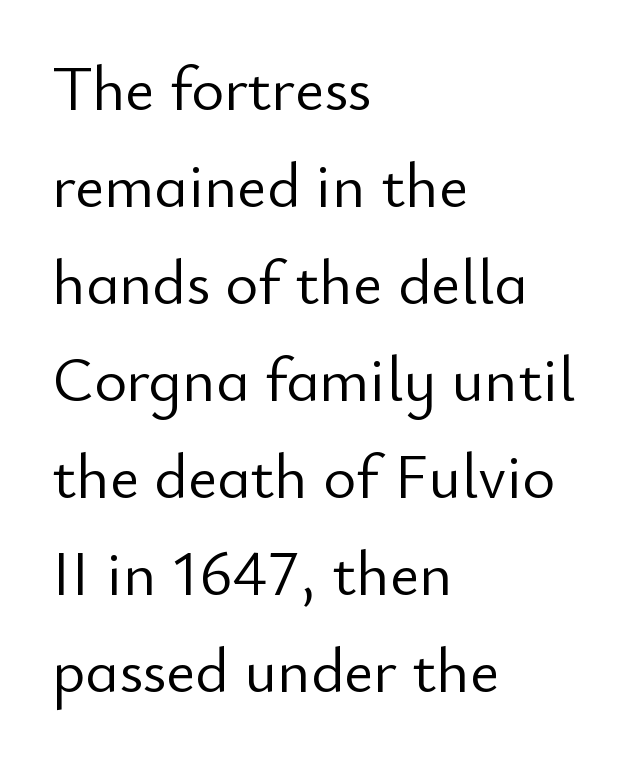
Stems here are at most as thick as an everyday book face. You could call the tracking neutral — neither tight nor loose. Font category for this specimen: sans-serif. The gap between lines stays unmarked. Quick note: interline space is typical.
